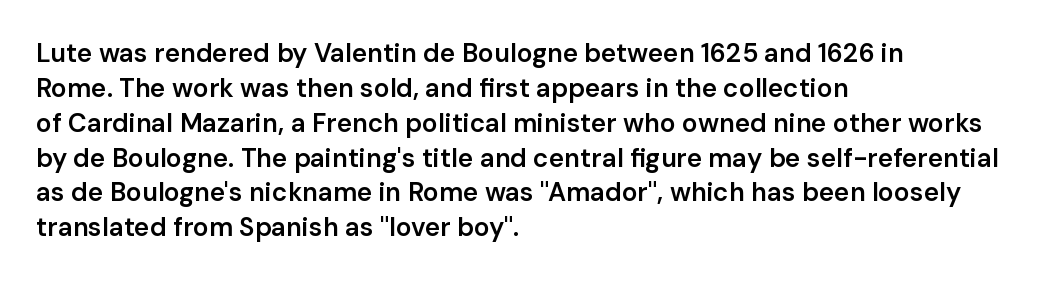
The image shows 26 px text type, upright; set left-aligned, normal line spacing (1.34x), normal letter spacing, not underlined.
